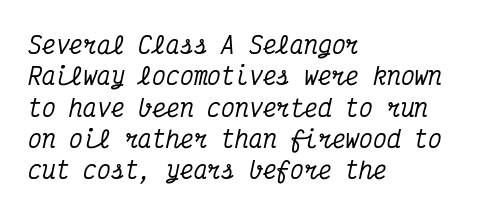
Q: Is the text italic (slanted)? A: Yes, it leans right by about 12 degrees.
Q: Is the text underlined? A: No.
Q: How is the paragraph aligned? A: Left-aligned.
Q: Is the spacing between letters normal or unusually wide? A: Normal.
Q: Is the spacing between lines tight, normal or loose? A: Normal.
